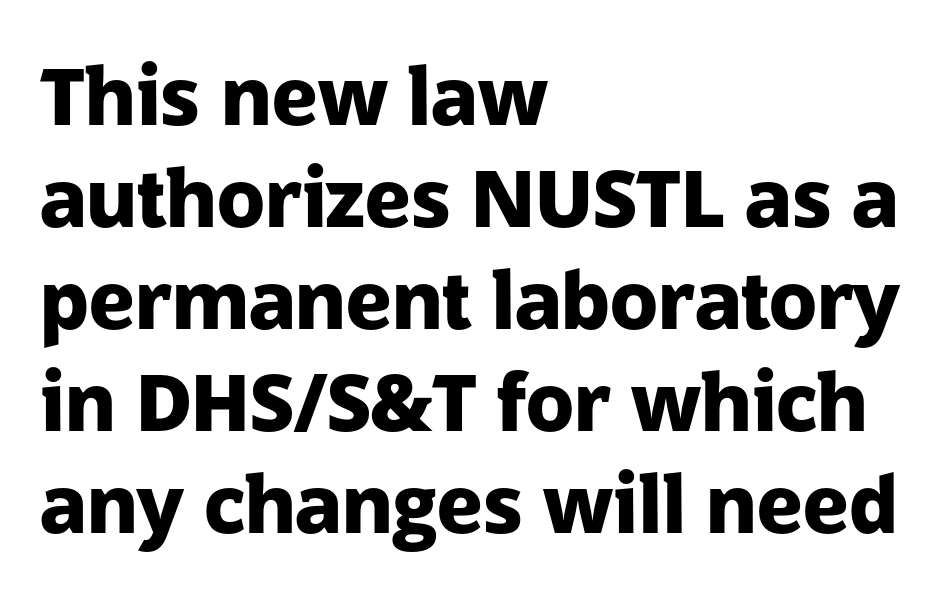
{"serif": "no", "italic": "no", "bold": "yes", "weight": "heavy", "width": "normal", "stroke_contrast": "low", "x_height": "medium", "monospaced": "no", "underline": "no", "align": "left", "line_spacing": "normal", "line_spacing_ratio": 1.29, "letter_spacing": "normal", "letter_spacing_em": 0.0, "glyph_px": 79}
